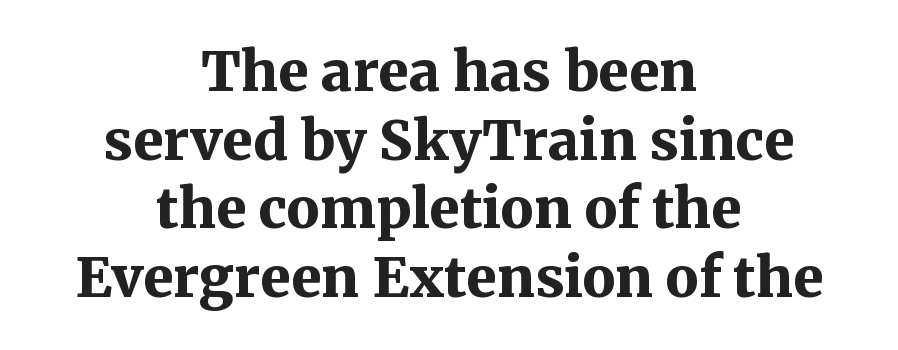
Q: Is the text bold? A: Yes.
Q: Is the text italic (slanted)? A: No, it is upright.
Q: Is the typeface a serif or a sans-serif typeface? A: Serif.
Q: Is the text underlined? A: No.
Q: How is the paragraph aligned? A: Centered.
Q: Is the spacing between letters normal or unusually wide? A: Normal.
Q: Is the spacing between lines tight, normal or loose? A: Normal.
Q: Width (condensed, normal, or wide)? A: Normal.
Q: Stroke contrast? A: Medium.
Q: x-height? A: Medium.
Q: Monospaced? A: No.
